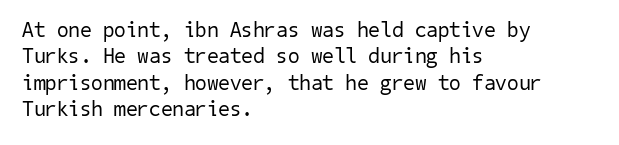
The image shows 21 px text type; set left-aligned, normal line spacing (1.26x), normal letter spacing, not underlined.
